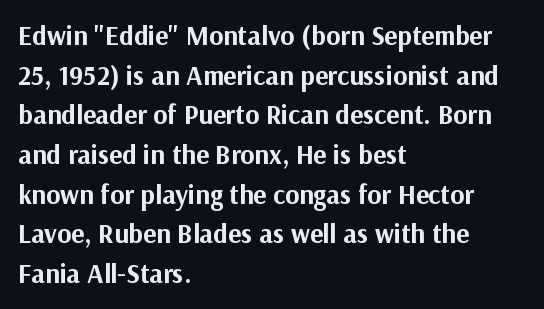
Q: Is the text bold? A: Yes.
Q: Is the text italic (slanted)? A: No, it is upright.
Q: Is the text underlined? A: No.
Q: How is the paragraph aligned? A: Left-aligned.
Q: Is the spacing between letters normal or unusually wide? A: Normal.
Q: Is the spacing between lines tight, normal or loose? A: Normal.
